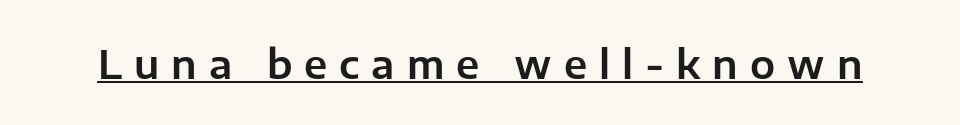
The image shows 40 px sans-serif type, upright; set unusually wide letter spacing (+0.3 em), underlined; low stroke contrast and a medium x-height.
